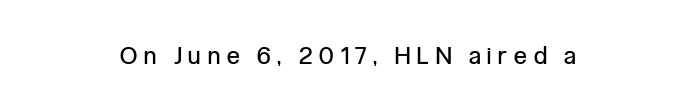
{"italic": "no", "bold": "no", "underline": "no", "align": "center", "letter_spacing": "wide", "letter_spacing_em": 0.29, "glyph_px": 24}
